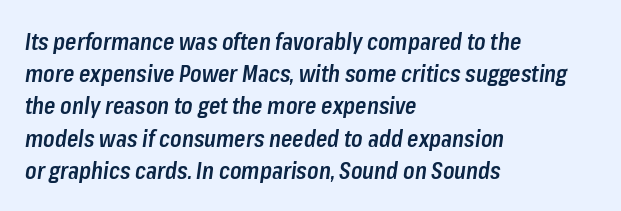
{"italic": "yes", "lean": "right", "slant_degrees": 8, "bold": "semi", "underline": "no", "align": "left", "line_spacing": "normal", "line_spacing_ratio": 1.4, "letter_spacing": "normal", "letter_spacing_em": 0.0, "glyph_px": 23}
